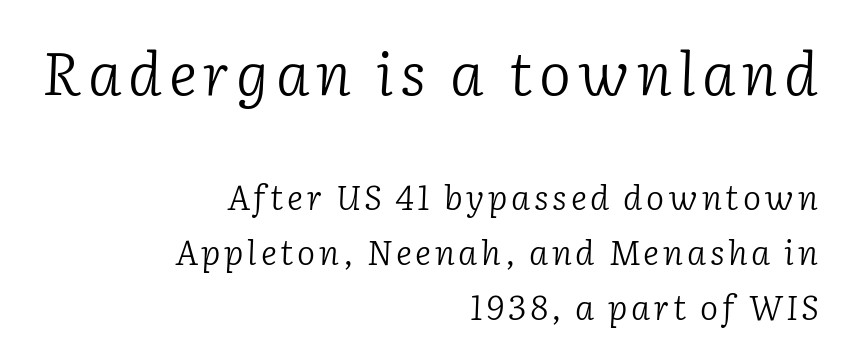
{"serif": "yes", "italic": "yes", "lean": "right", "slant_degrees": 2, "bold": "no", "weight": "light", "width": "normal", "stroke_contrast": "low", "x_height": "medium", "monospaced": "no", "underline": "no", "align": "right", "line_spacing": "normal", "line_spacing_ratio": 1.62, "larger_block": "first", "size_ratio": 1.76, "glyph_px": 60}
